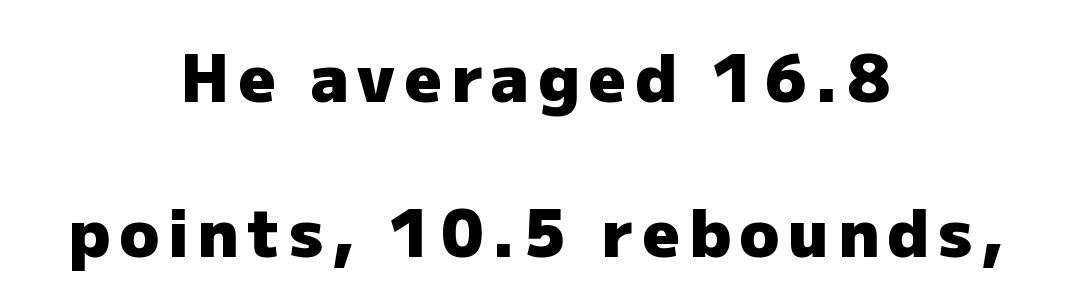
How would I describe the line gaps? Wide and relaxed. Serifs: no, the terminals of the letterforms are clean. Descender tails drop into unmarked territory. This sample has the flowing, uneven cadence of proportional lettering.
